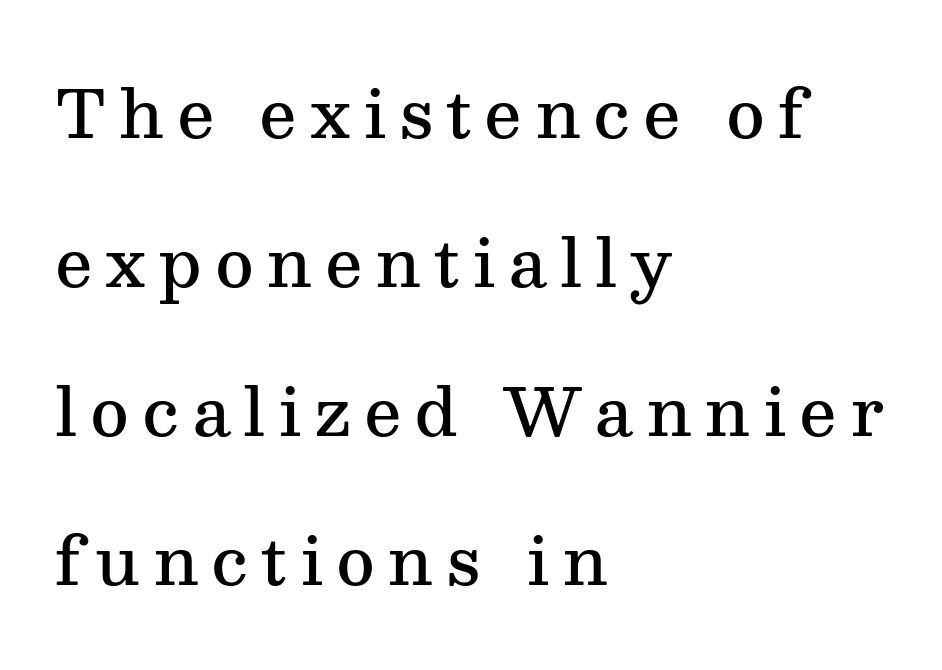
Leading is clearly above the norm, producing a sparse column. The text block is weighted toward the left margin, trailing off unevenly rightward. These lines are composed in type with serifs. A typesetter would mark this as roman, not italic.
